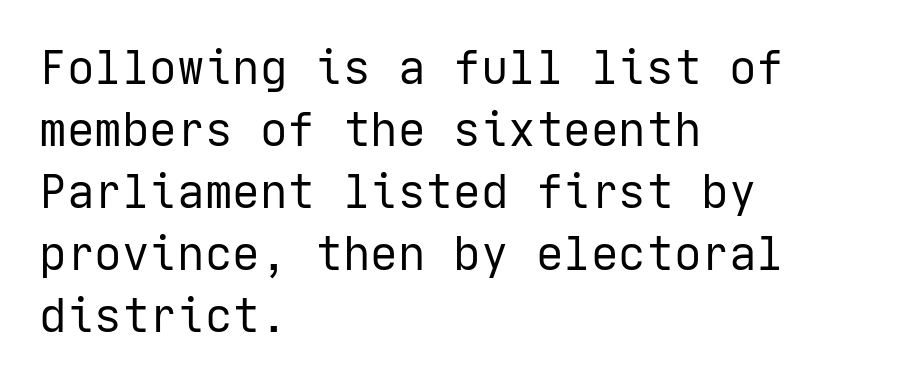
The image shows 46 px regular-weight sans-serif type, upright; set left-aligned, normal line spacing (1.35x), normal letter spacing, not underlined; low stroke contrast and a medium x-height.
